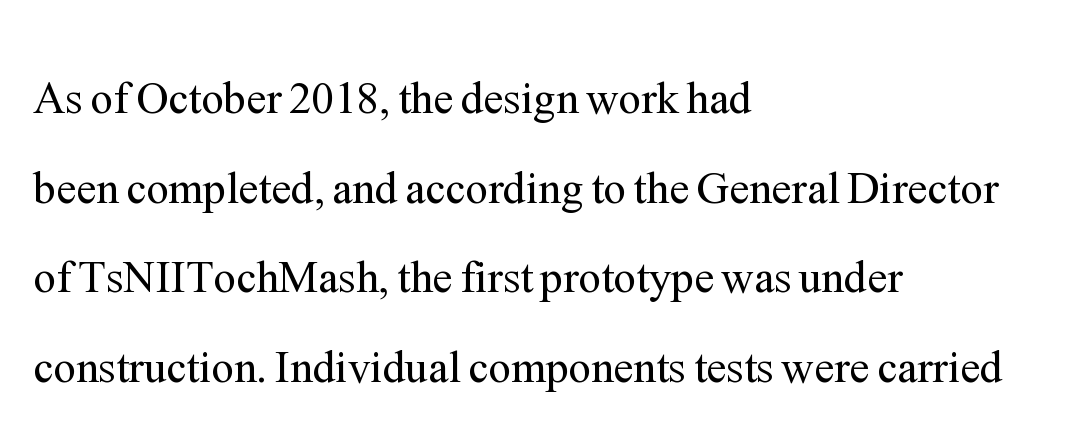
The image shows 45 px regular-weight serif type, upright; set left-aligned, loose line spacing (1.99x), normal letter spacing, not underlined; medium stroke contrast and a medium x-height.
